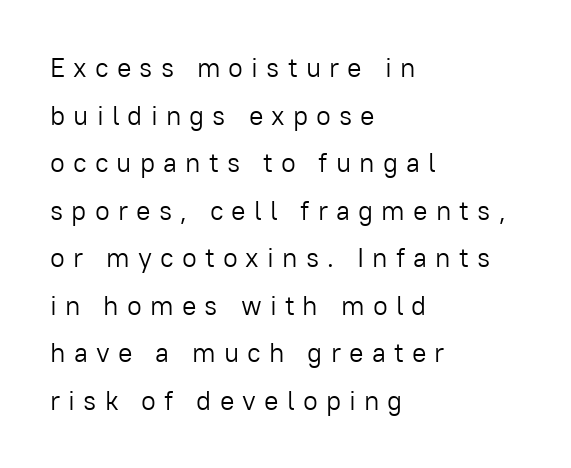
Q: Is the text bold? A: No.
Q: Is the text italic (slanted)? A: No, it is upright.
Q: Is the text underlined? A: No.
Q: How is the paragraph aligned? A: Left-aligned.
Q: Is the spacing between letters normal or unusually wide? A: Unusually wide.
